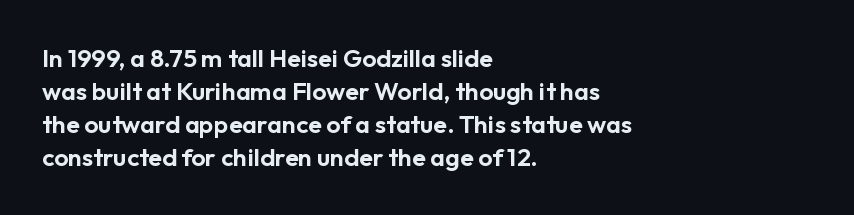
The image shows 25 px text type, upright; set left-aligned, normal line spacing (1.32x), normal letter spacing, not underlined.
